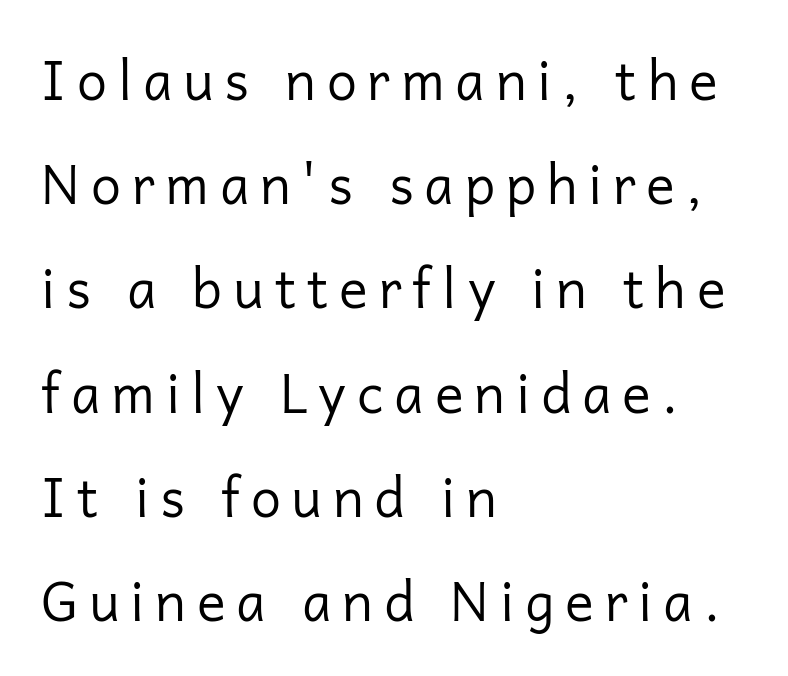
{"serif": "no", "italic": "no", "bold": "no", "weight": "regular", "width": "normal", "stroke_contrast": "low", "x_height": "medium", "monospaced": "no", "underline": "no", "align": "left", "line_spacing": "loose", "line_spacing_ratio": 1.93, "letter_spacing": "wide", "letter_spacing_em": 0.2, "glyph_px": 54}
